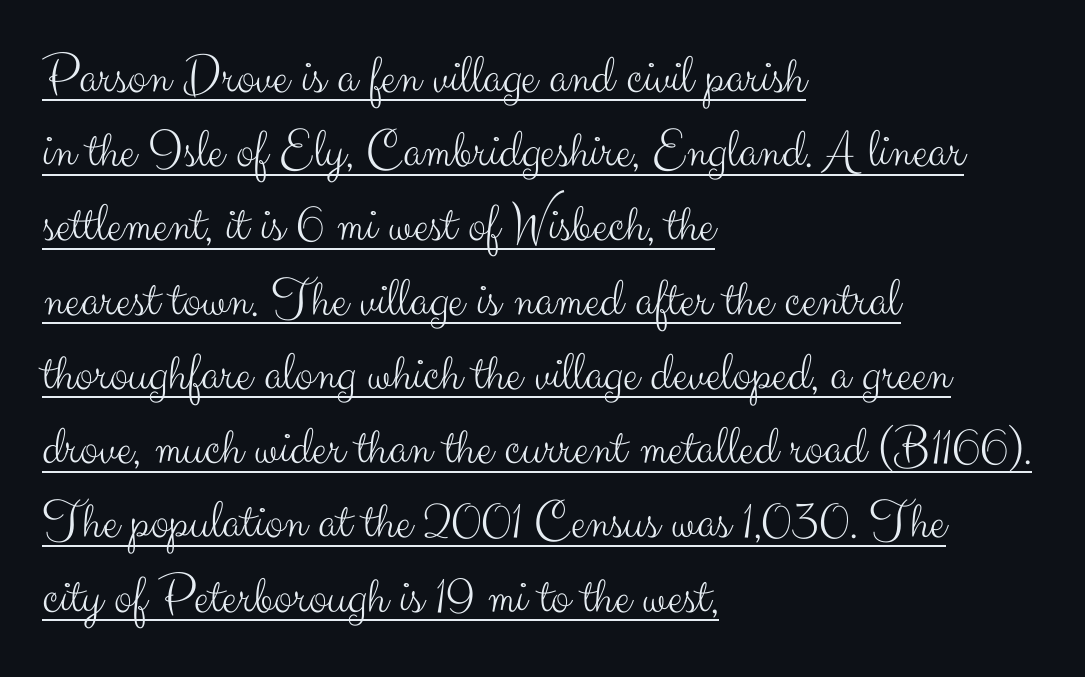
The rendering uses a moderate line-height, typical for paragraphs. The strokes are not fattened; the text isn't bold. Spacing verdict: proportional, widths tailored to each character. Nope, no serifs anywhere on these letters.
